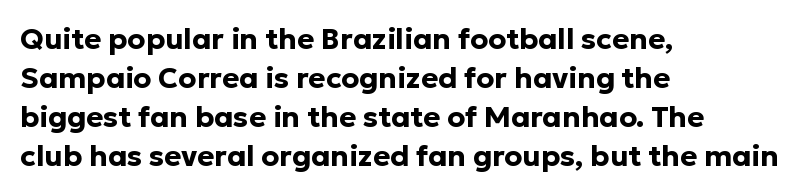
Q: Is the text bold? A: Yes.
Q: Is the text italic (slanted)? A: No, it is upright.
Q: Is the typeface a serif or a sans-serif typeface? A: Sans-serif.
Q: Is the text underlined? A: No.
Q: How is the paragraph aligned? A: Left-aligned.
Q: Is the spacing between letters normal or unusually wide? A: Normal.
Q: Is the spacing between lines tight, normal or loose? A: Normal.
Q: Width (condensed, normal, or wide)? A: Normal.
Q: Stroke contrast? A: Low.
Q: x-height? A: Medium.
Q: Monospaced? A: No.
